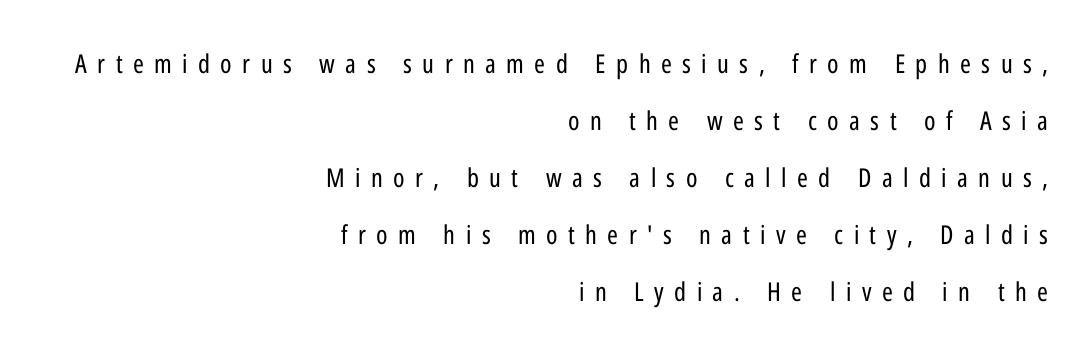
{"italic": "no", "bold": "no", "underline": "no", "align": "right", "line_spacing": "loose", "line_spacing_ratio": 2.19, "letter_spacing": "wide", "letter_spacing_em": 0.4, "glyph_px": 26}
